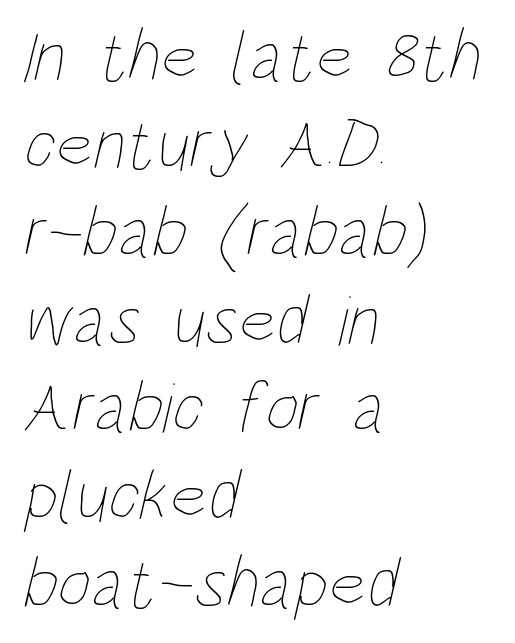
Think of a printed novel: that variable character pitch is what you see here. The glyphs are unaccompanied by any horizontal stroke below them. Stroke thickness stays within the range of a standard reading face or lighter. One-word summary of the alignment: left.
